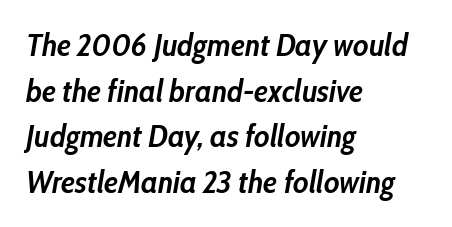
{"italic": "yes", "lean": "right", "slant_degrees": 10, "bold": "yes", "weight": "semibold", "width": "condensed", "stroke_contrast": "low", "x_height": "medium", "monospaced": "no", "underline": "no", "align": "left", "line_spacing": "normal", "line_spacing_ratio": 1.47, "letter_spacing": "normal", "letter_spacing_em": 0.0, "glyph_px": 31}
